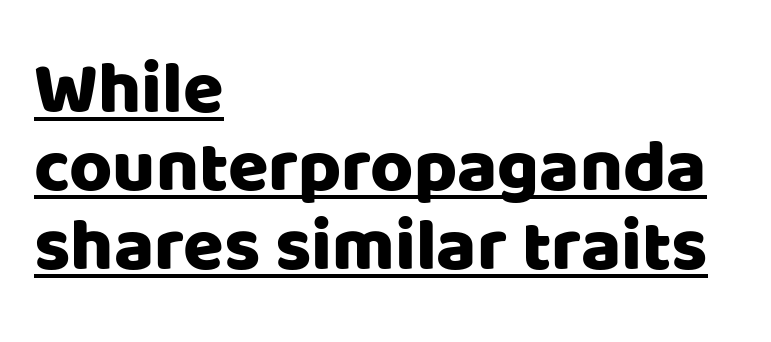
Q: Is the text italic (slanted)? A: No, it is upright.
Q: Is the typeface a serif or a sans-serif typeface? A: Sans-serif.
Q: Is the text underlined? A: Yes.
Q: How is the paragraph aligned? A: Left-aligned.
Q: Is the spacing between letters normal or unusually wide? A: Normal.
Q: Is the spacing between lines tight, normal or loose? A: Tight.
Q: Width (condensed, normal, or wide)? A: Normal.
Q: Stroke contrast? A: Low.
Q: x-height? A: Large.
Q: Monospaced? A: No.
